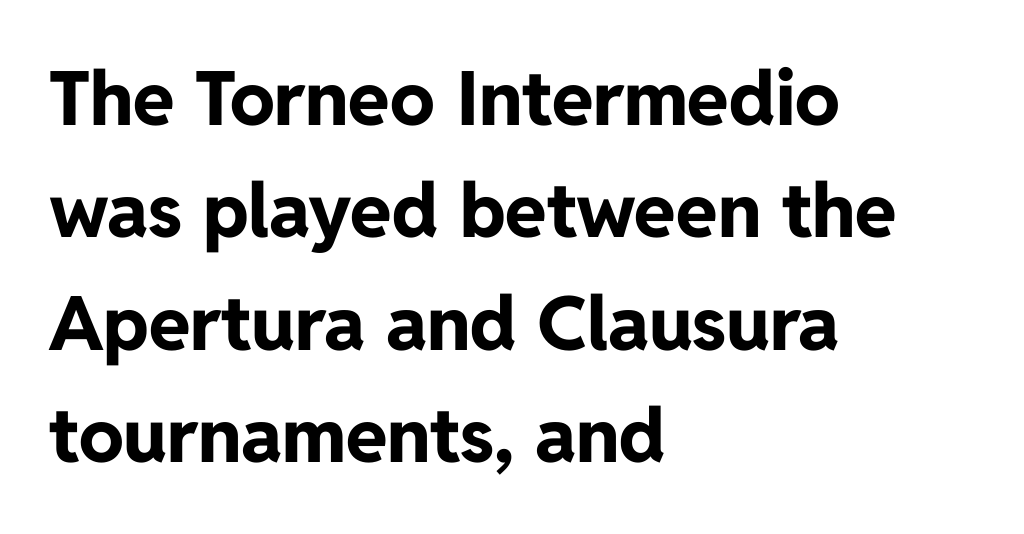
{"serif": "no", "italic": "no", "bold": "yes", "weight": "bold", "width": "normal", "stroke_contrast": "low", "x_height": "medium", "monospaced": "no", "underline": "no", "align": "left", "line_spacing": "normal", "line_spacing_ratio": 1.5, "letter_spacing": "normal", "letter_spacing_em": 0.0, "glyph_px": 75}
